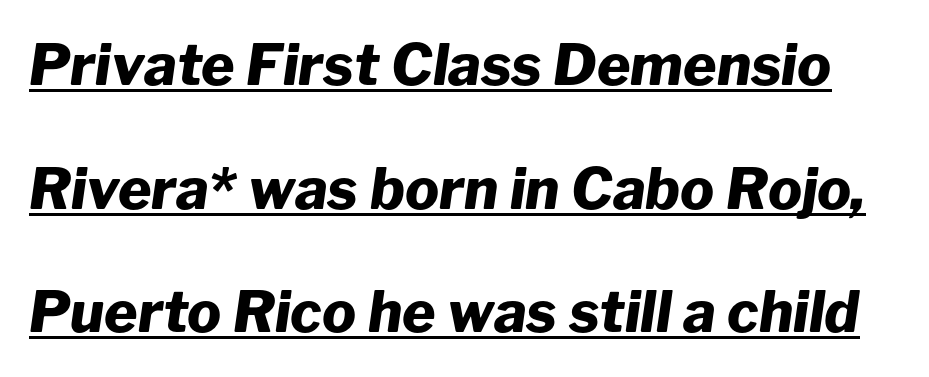
This block would shrink considerably if given ordinary leading; it's expanded now. The axis of the letterforms is tilted away from vertical. Has an underline been added? It has. Looks like regular typesetting: each glyph gets only the width it needs.
